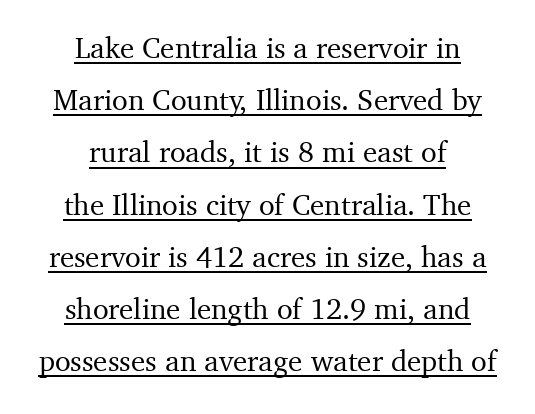
Reading down the block, each line starts at a different indent, mirrored at its end. Caption: standard tracking, unaltered. Is there any slant? The stems are plumb. Spacing verdict: proportional, widths tailored to each character.
